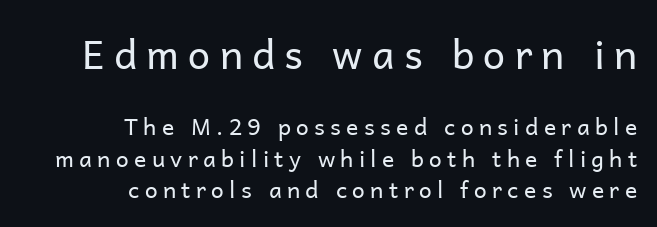
Q: Is the text bold? A: No.
Q: Is the text italic (slanted)? A: No, it is upright.
Q: Is the typeface a serif or a sans-serif typeface? A: Sans-serif.
Q: Is the text underlined? A: No.
Q: How is the paragraph aligned? A: Right-aligned.
Q: Is the spacing between letters normal or unusually wide? A: Unusually wide.
Q: Is the spacing between lines tight, normal or loose? A: Normal.
Q: Which block of text is set in a larger size, the first (top) or the second (bottom)? A: The first (top) one.
Q: Width (condensed, normal, or wide)? A: Normal.
Q: Stroke contrast? A: Low.
Q: x-height? A: Medium.
Q: Monospaced? A: No.
